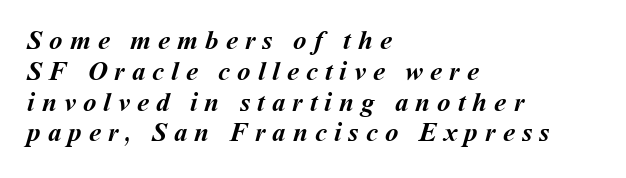
{"bold": "yes", "underline": "no", "align": "left", "line_spacing": "tight", "line_spacing_ratio": 1.14, "letter_spacing": "wide", "letter_spacing_em": 0.26, "glyph_px": 27}
